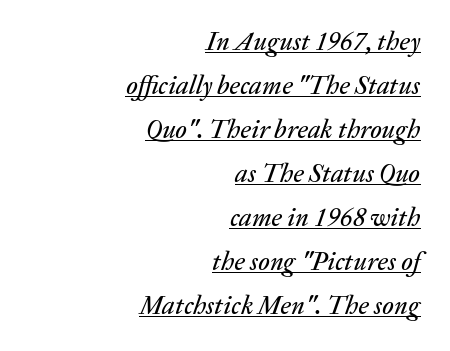
Q: Is the text italic (slanted)? A: Yes, it leans right by about 20 degrees.
Q: Is the text underlined? A: Yes.
Q: How is the paragraph aligned? A: Right-aligned.
Q: Is the spacing between letters normal or unusually wide? A: Normal.
Q: Is the spacing between lines tight, normal or loose? A: Normal.
